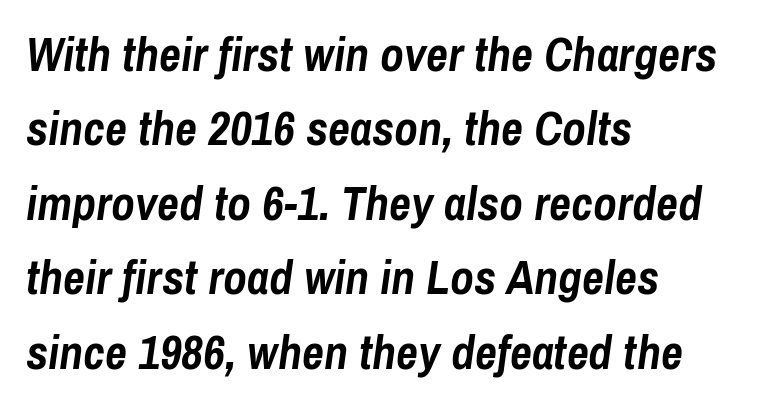
Q: Is the text bold? A: Yes.
Q: Is the text italic (slanted)? A: Yes, it leans right by about 8 degrees.
Q: Is the text underlined? A: No.
Q: How is the paragraph aligned? A: Left-aligned.
Q: Is the spacing between letters normal or unusually wide? A: Normal.
Q: Is the spacing between lines tight, normal or loose? A: Normal.
Q: Width (condensed, normal, or wide)? A: Condensed.
Q: Stroke contrast? A: Low.
Q: x-height? A: Medium.
Q: Monospaced? A: No.
